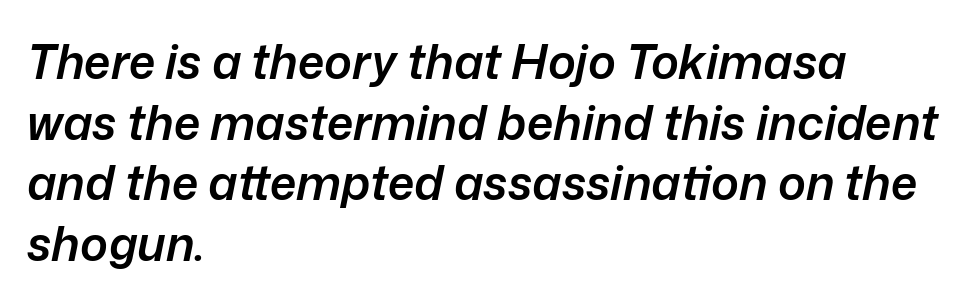
{"italic": "yes", "lean": "right", "slant_degrees": 12, "bold": "semi", "weight": "semibold", "width": "normal", "stroke_contrast": "low", "x_height": "medium", "monospaced": "no", "underline": "no", "align": "left", "line_spacing": "normal", "line_spacing_ratio": 1.29, "letter_spacing": "normal", "letter_spacing_em": 0.0, "glyph_px": 47}
